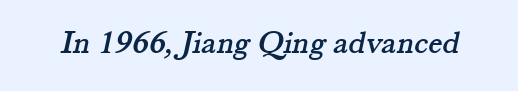
Q: Is the typeface a serif or a sans-serif typeface? A: Serif.
Q: Is the text underlined? A: No.
Q: Is the spacing between letters normal or unusually wide? A: Normal.
Q: Width (condensed, normal, or wide)? A: Normal.
Q: Stroke contrast? A: Medium.
Q: x-height? A: Small.
Q: Monospaced? A: No.
